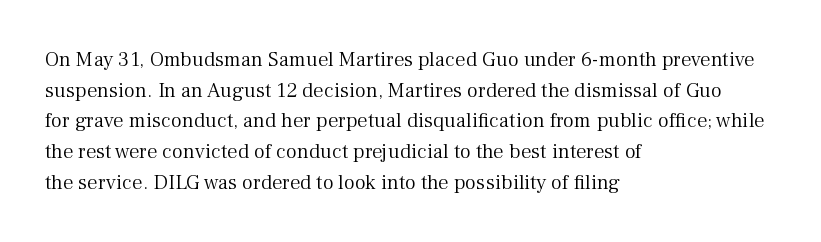
Q: Is the text bold? A: No.
Q: Is the text italic (slanted)? A: No, it is upright.
Q: Is the text underlined? A: No.
Q: How is the paragraph aligned? A: Left-aligned.
Q: Is the spacing between letters normal or unusually wide? A: Normal.
Q: Is the spacing between lines tight, normal or loose? A: Normal.
